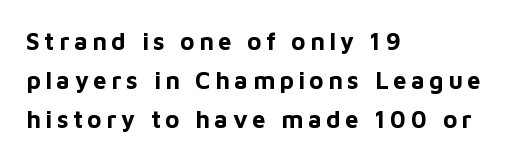
{"italic": "no", "bold": "yes", "underline": "no", "align": "left", "line_spacing": "normal", "line_spacing_ratio": 1.62, "glyph_px": 24}
